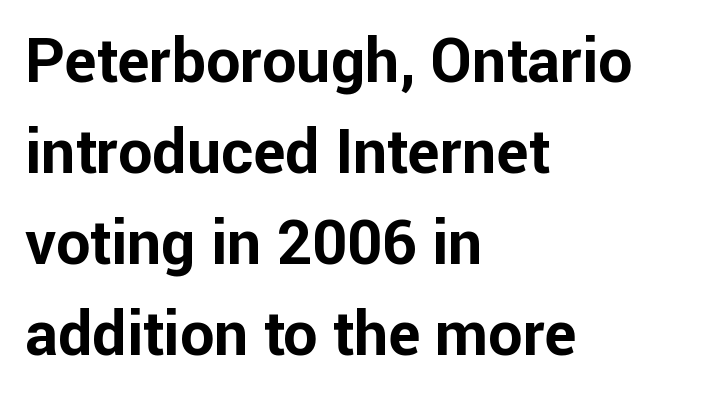
The image shows 61 px bold sans-serif type, upright; set left-aligned, normal line spacing (1.49x), normal letter spacing, not underlined; low stroke contrast and a medium x-height.
